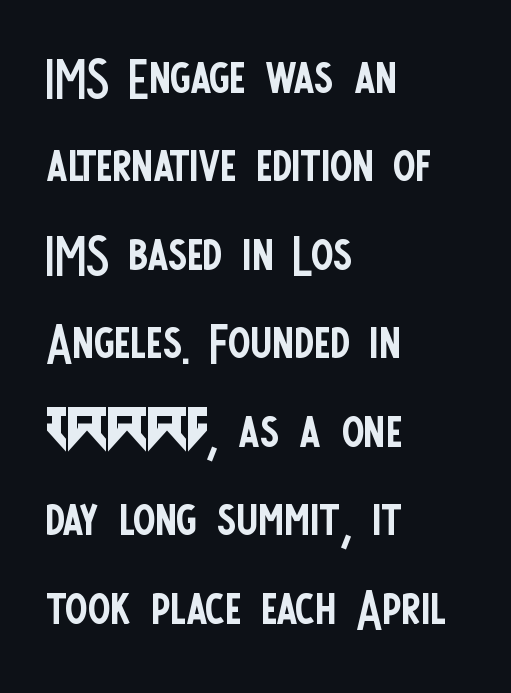
Q: Is the text bold? A: No.
Q: Is the text italic (slanted)? A: No, it is upright.
Q: Is the typeface a serif or a sans-serif typeface? A: Sans-serif.
Q: Is the text underlined? A: No.
Q: How is the paragraph aligned? A: Left-aligned.
Q: Is the spacing between letters normal or unusually wide? A: Normal.
Q: Is the spacing between lines tight, normal or loose? A: Normal.
Q: Width (condensed, normal, or wide)? A: Condensed.
Q: Stroke contrast? A: Low.
Q: x-height? A: Large.
Q: Monospaced? A: No.
